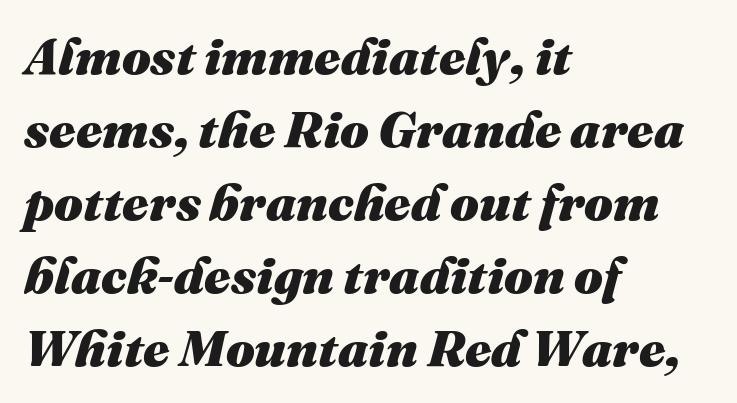
The compositor pushed each line to the left boundary. Would a proofreader flag this as italicized? Yes. These lines carry a lot of weight — the face is fully bold. The space between consecutive lines is moderate. Each letter keeps its own natural width here, so spacing adapts to shape.
